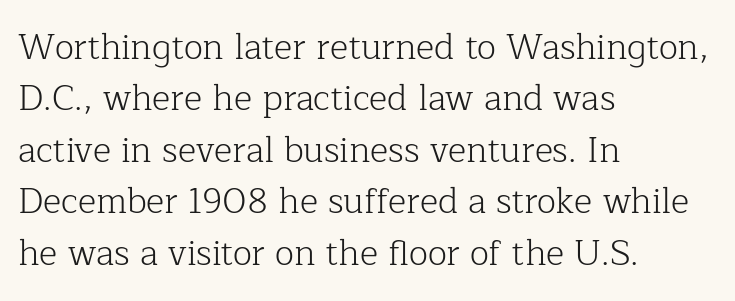
{"serif": "yes", "italic": "no", "bold": "no", "weight": "light", "width": "normal", "stroke_contrast": "low", "x_height": "medium", "monospaced": "no", "underline": "no", "align": "left", "line_spacing": "normal", "line_spacing_ratio": 1.47, "letter_spacing": "normal", "letter_spacing_em": 0.0, "glyph_px": 35}
